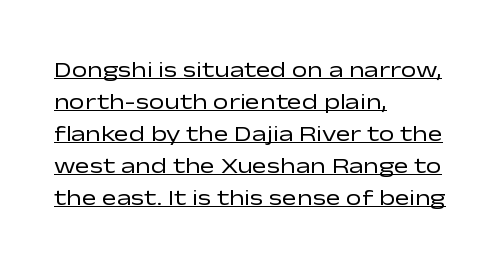
{"italic": "no", "bold": "no", "underline": "yes", "align": "left", "line_spacing": "normal", "line_spacing_ratio": 1.46, "letter_spacing": "normal", "letter_spacing_em": 0.0, "glyph_px": 22}
